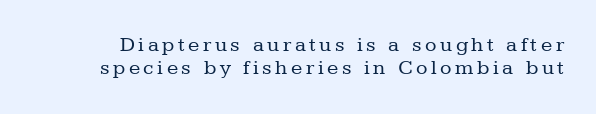
Q: Is the text bold? A: No.
Q: Is the text italic (slanted)? A: No, it is upright.
Q: Is the text underlined? A: No.
Q: Is the spacing between lines tight, normal or loose? A: Tight.
